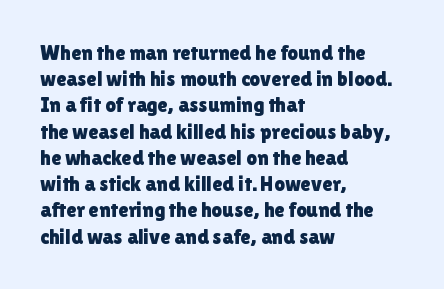
{"italic": "no", "underline": "no", "align": "left", "line_spacing": "normal", "line_spacing_ratio": 1.25, "letter_spacing": "normal", "letter_spacing_em": 0.0, "glyph_px": 21}
